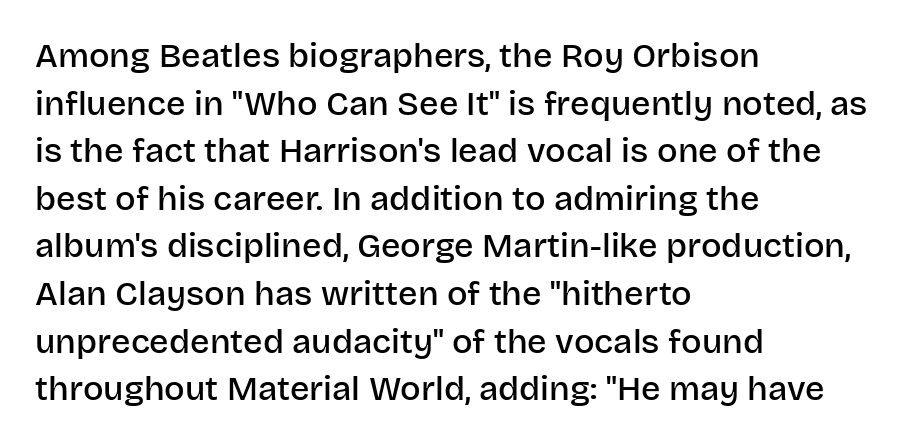
Are there feet on the stems? There aren't — it's a sans. Words float on clear page, feet unadorned. Characters remain perfectly vertical along every line. This rendering uses left alignment, leaving the right contour irregular.
